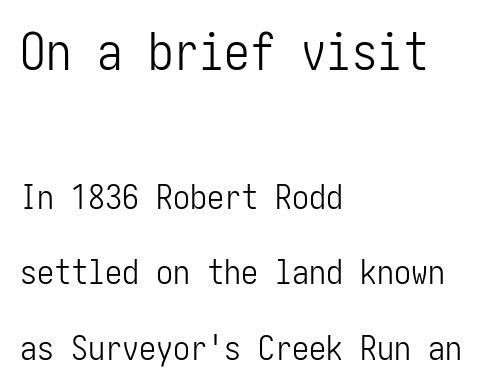
What's the leading like? Stretched, with rows far apart. Does the bottom block carry the larger type? No, the top block does. Ascenders rise straight up at ninety degrees. Does the copy run flush right? No — it runs flush left. No extra ink here — the face is not bold. Each row of text sits above clean, open space.
